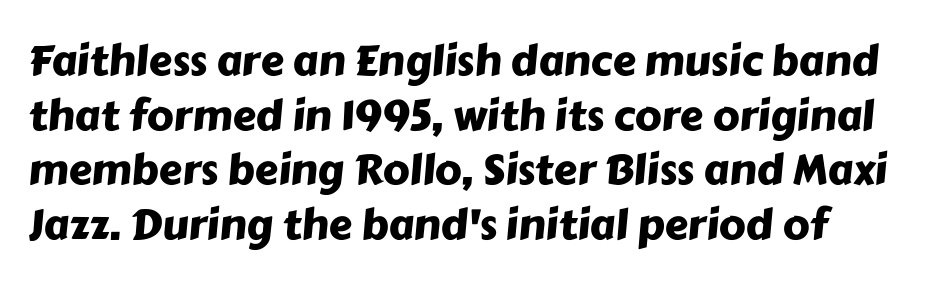
Q: Is the typeface a serif or a sans-serif typeface? A: Sans-serif.
Q: Is the text underlined? A: No.
Q: Is the spacing between letters normal or unusually wide? A: Normal.
Q: Is the spacing between lines tight, normal or loose? A: Normal.
Q: Width (condensed, normal, or wide)? A: Normal.
Q: Stroke contrast? A: Low.
Q: x-height? A: Medium.
Q: Monospaced? A: No.
